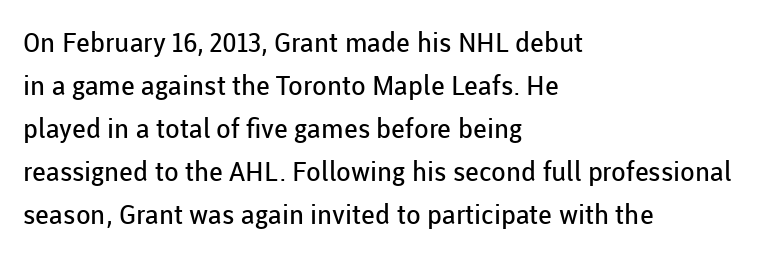
{"italic": "no", "bold": "no", "underline": "no", "align": "left", "line_spacing": "normal", "line_spacing_ratio": 1.59, "letter_spacing": "normal", "letter_spacing_em": 0.0, "glyph_px": 27}
